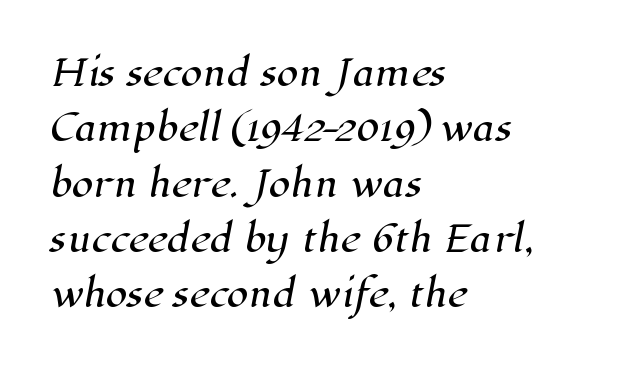
Q: Is the typeface a serif or a sans-serif typeface? A: Serif.
Q: Is the text underlined? A: No.
Q: How is the paragraph aligned? A: Left-aligned.
Q: Is the spacing between letters normal or unusually wide? A: Normal.
Q: Is the spacing between lines tight, normal or loose? A: Normal.
Q: Width (condensed, normal, or wide)? A: Normal.
Q: Stroke contrast? A: High.
Q: x-height? A: Medium.
Q: Monospaced? A: No.
